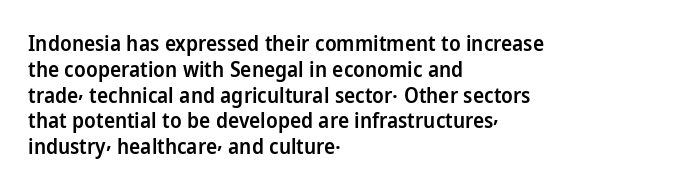
{"italic": "no", "bold": "semi", "underline": "no", "align": "left", "line_spacing_ratio": 1.23, "letter_spacing": "normal", "letter_spacing_em": 0.0, "glyph_px": 21}
